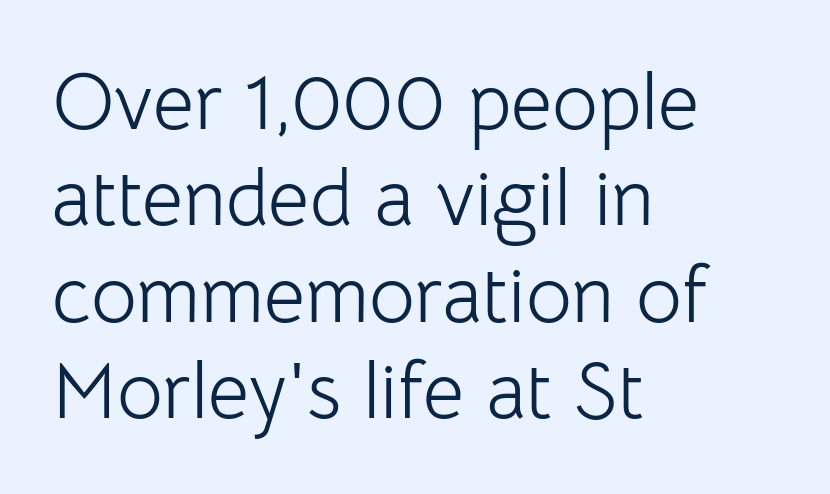
Q: Is the text bold? A: No.
Q: Is the text italic (slanted)? A: No, it is upright.
Q: Is the typeface a serif or a sans-serif typeface? A: Sans-serif.
Q: Is the text underlined? A: No.
Q: How is the paragraph aligned? A: Left-aligned.
Q: Is the spacing between letters normal or unusually wide? A: Normal.
Q: Width (condensed, normal, or wide)? A: Normal.
Q: Stroke contrast? A: Low.
Q: x-height? A: Medium.
Q: Monospaced? A: No.
